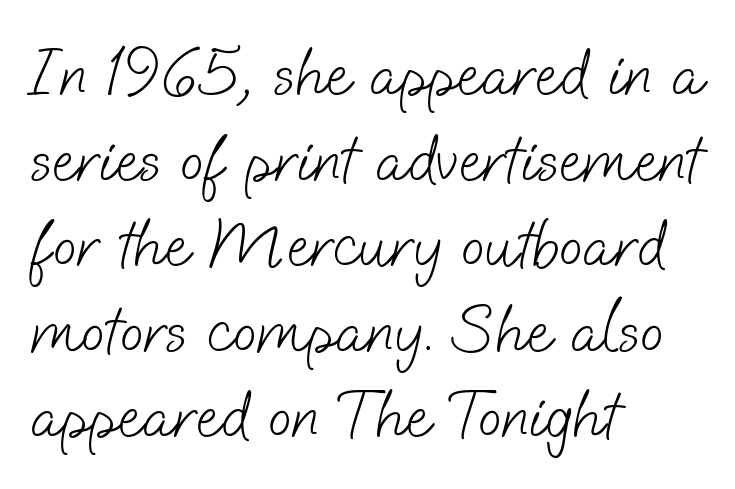
The image shows 69 px light sans-serif type; set left-aligned, line spacing 1.24x, normal letter spacing, not underlined; low stroke contrast and a small x-height.
